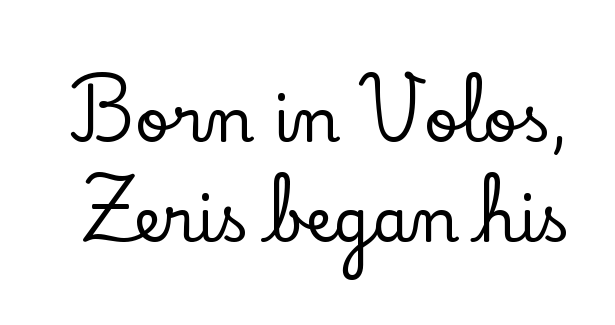
{"serif": "yes", "italic": "no", "width": "normal", "stroke_contrast": "low", "x_height": "small", "monospaced": "no", "underline": "no", "line_spacing": "normal", "line_spacing_ratio": 1.66, "letter_spacing": "normal", "letter_spacing_em": 0.0, "glyph_px": 60}
